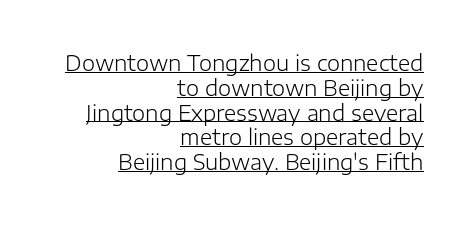
The ragged edge is on the left, which tells us the setting is flush right. Upright lettering throughout. The glyphs are accompanied by a horizontal stroke just below them. Glyph-to-glyph distance matches everyday printed text. Heft: none added — not bold.
